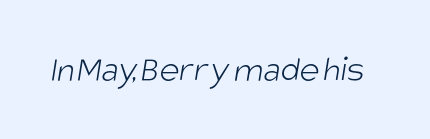
Q: Is the text bold? A: No.
Q: Is the typeface a serif or a sans-serif typeface? A: Sans-serif.
Q: Is the text underlined? A: No.
Q: Is the spacing between letters normal or unusually wide? A: Normal.
Q: Width (condensed, normal, or wide)? A: Condensed.
Q: Stroke contrast? A: Low.
Q: x-height? A: Large.
Q: Monospaced? A: No.
